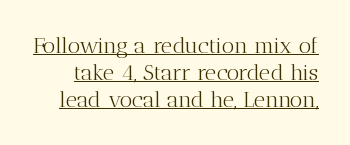
The image shows 22 px text type, upright; set line spacing 1.22x, normal letter spacing, underlined.
